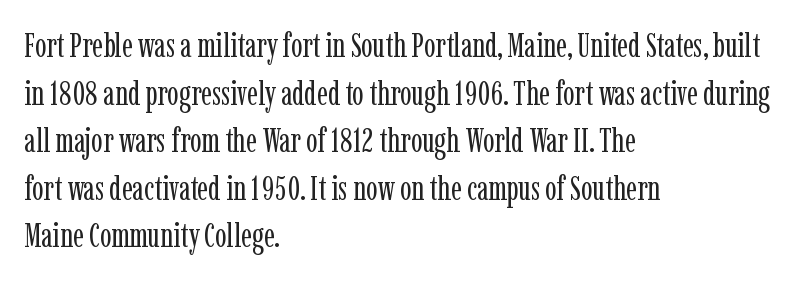
The typesetter chose a ragged-right arrangement here. Designer's note — italics off, roman on. Notice how descenders clear the ascenders below comfortably — that's standard leading. Do the characters align in a grid? No, the font is proportional. Words float on clear page, feet unadorned.
